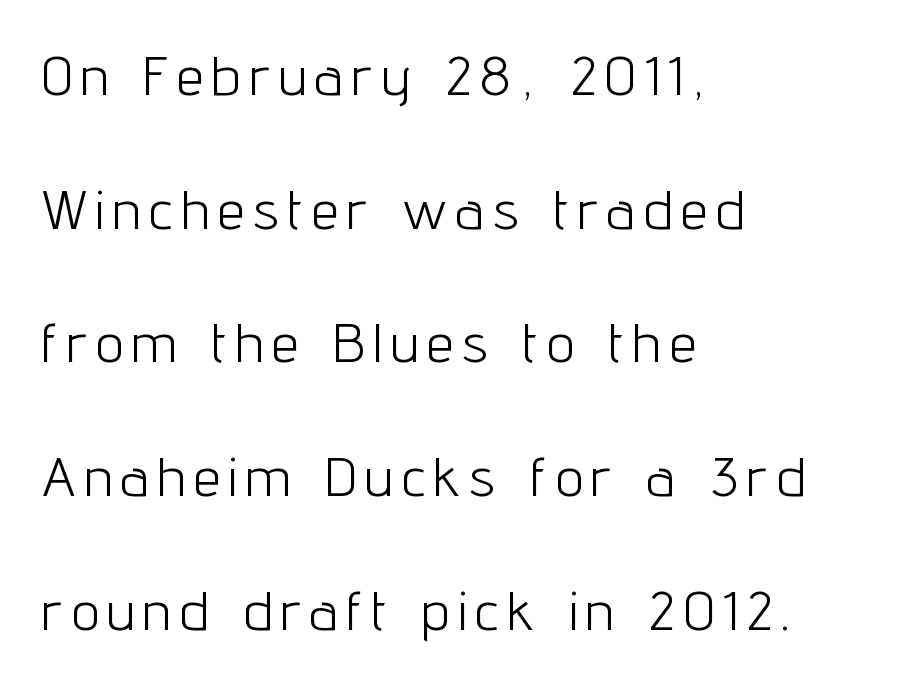
Q: Is the text bold? A: No.
Q: Is the text italic (slanted)? A: No, it is upright.
Q: Is the typeface a serif or a sans-serif typeface? A: Sans-serif.
Q: Is the text underlined? A: No.
Q: How is the paragraph aligned? A: Left-aligned.
Q: Is the spacing between lines tight, normal or loose? A: Loose.
Q: Width (condensed, normal, or wide)? A: Condensed.
Q: Stroke contrast? A: Low.
Q: x-height? A: Medium.
Q: Monospaced? A: No.
